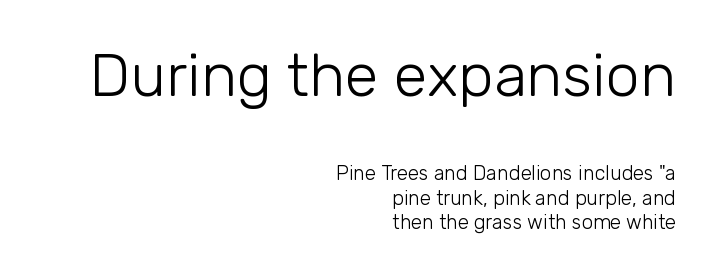
The letters in the upper block stand taller than those in the block below. Caption: standard tracking, unaltered. Is the type heavy? It reads as light-to-regular instead. The letters stand upright; this is a roman face. The space beneath each line is pristine and unruled.
